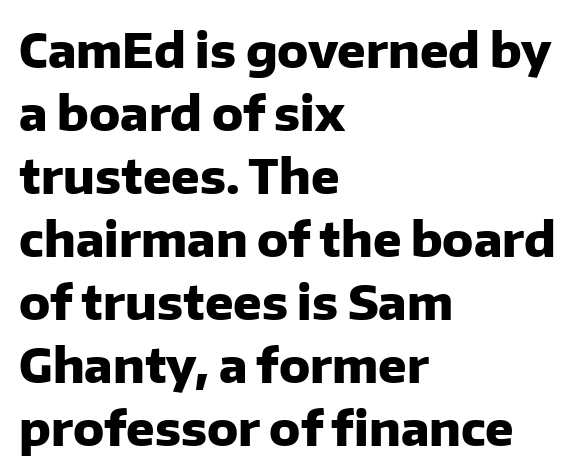
{"serif": "no", "italic": "no", "bold": "yes", "weight": "heavy", "width": "normal", "stroke_contrast": "low", "x_height": "medium", "monospaced": "no", "underline": "no", "align": "left", "line_spacing": "normal", "line_spacing_ratio": 1.34, "letter_spacing": "normal", "letter_spacing_em": 0.0, "glyph_px": 47}
